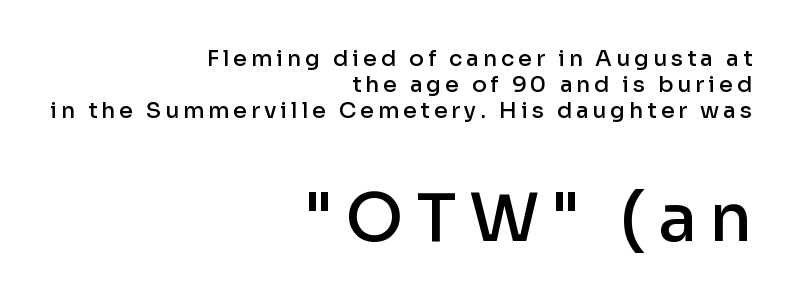
Q: Is the text bold? A: Semi-bold.
Q: Is the text italic (slanted)? A: No, it is upright.
Q: Is the typeface a serif or a sans-serif typeface? A: Sans-serif.
Q: Is the text underlined? A: No.
Q: How is the paragraph aligned? A: Right-aligned.
Q: Which block of text is set in a larger size, the first (top) or the second (bottom)? A: The second (bottom) one.
Q: Width (condensed, normal, or wide)? A: Normal.
Q: Stroke contrast? A: Low.
Q: x-height? A: Medium.
Q: Monospaced? A: No.
